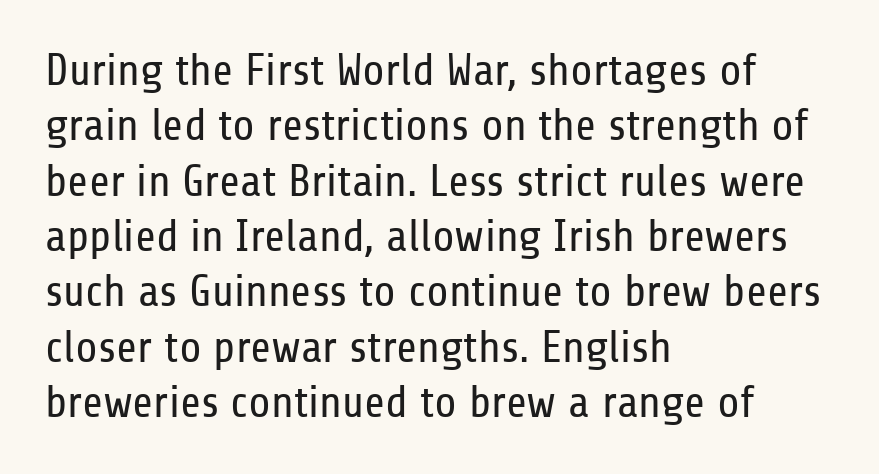
Students, note that the glyphs here touch the page at normal intervals. This is sans-serif lettering, the kind often seen on screens and signage. Caption: face not bold, strokes unweighted. The setting favours the left margin, as ordinary paragraphs usually do. The axis of the letterforms is exactly vertical. Proportional: the letters do not fall into vertical columns.
